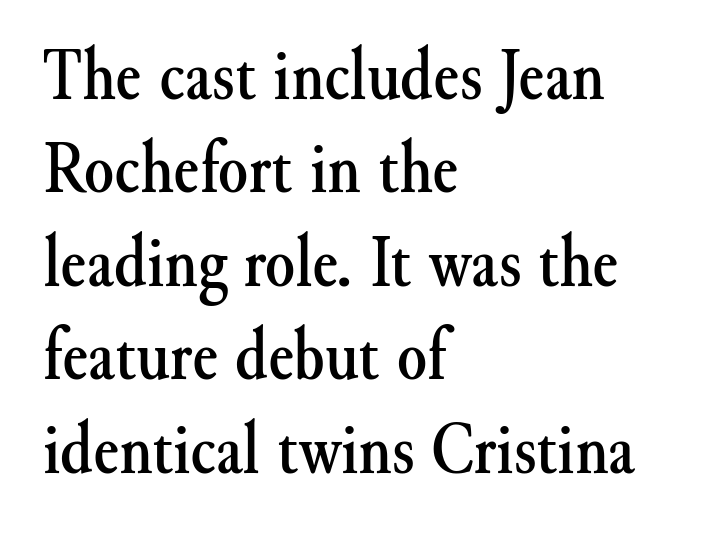
{"serif": "yes", "italic": "no", "width": "normal", "stroke_contrast": "medium", "x_height": "small", "monospaced": "no", "underline": "no", "align": "left", "line_spacing_ratio": 1.23, "letter_spacing": "normal", "letter_spacing_em": 0.0, "glyph_px": 76}
